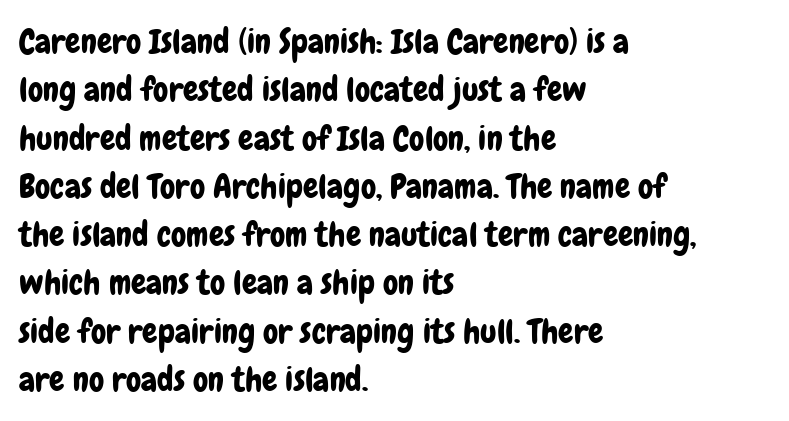
Teacher's note: observe the even left margin — that is flush-left alignment. This sample uses plain, unmodified letter spacing. Think of a printed novel: that variable character pitch is what you see here. Bare-footed words on every line. Grotesque or geometric, the face here clearly has no serifs.
